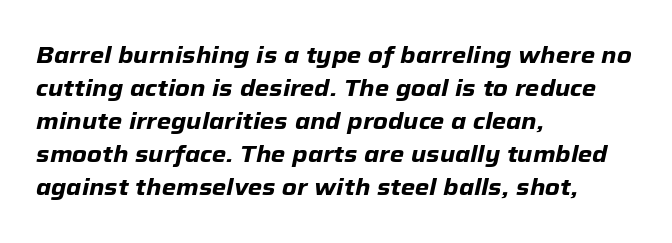
Q: Is the text bold? A: Yes.
Q: Is the text italic (slanted)? A: Yes, it leans right by about 12 degrees.
Q: Is the text underlined? A: No.
Q: How is the paragraph aligned? A: Left-aligned.
Q: Is the spacing between letters normal or unusually wide? A: Normal.
Q: Is the spacing between lines tight, normal or loose? A: Normal.
